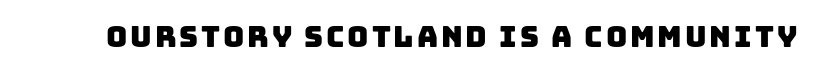
Quick note: underline off. The passage shown is typed in a proportional face where columns would drift. Look at the bottom of the vertical strokes: they stop flat, with no serifs.
